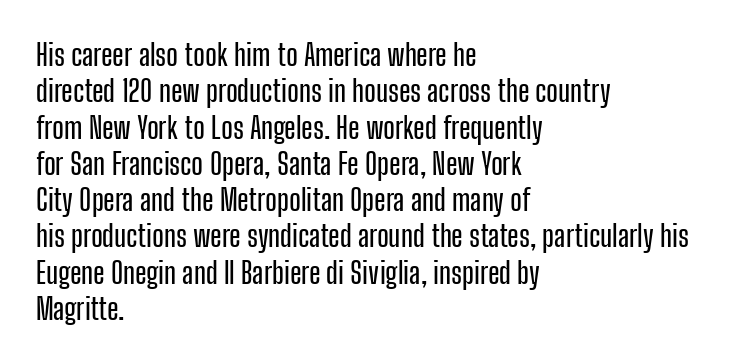
This rendering uses left alignment, leaving the right contour irregular. A roman cut, with each character standing at attention. Just letters on the line, the space beneath them empty. Is this a sans? Yes — the strokes have no serifs. Here the designer chose a conventional face with non-uniform glyph widths.
